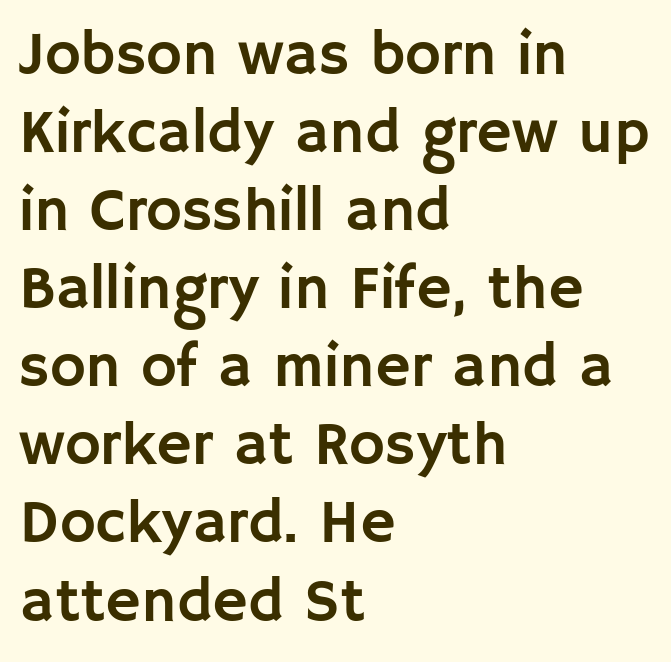
The zone under the glyphs is completely vacant. Varying glyph widths throughout — classic text-font behaviour. Evenly set lines give the paragraph a standard silhouette. I'd call this a sans setting — the letters go barefoot. Each line starts at the same left margin while the right side varies.
